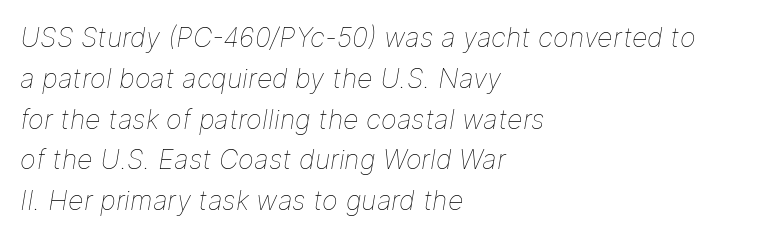
On a weight scale, this lands at 450 or below. There is no visible air inserted between adjacent glyphs. Descenders hang freely into open space. Compared with ordinary roman type, these characters are visibly tilted. Which margin do the lines hug? The left one — the right edge is uneven.
